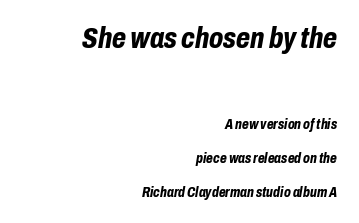
{"italic": "yes", "lean": "right", "slant_degrees": 10, "bold": "yes", "weight": "bold", "width": "condensed", "stroke_contrast": "low", "x_height": "medium", "monospaced": "no", "underline": "no", "align": "right", "line_spacing": "loose", "line_spacing_ratio": 2.44, "letter_spacing": "normal", "letter_spacing_em": 0.0, "larger_block": "first", "size_ratio": 2.07, "glyph_px": 29}
